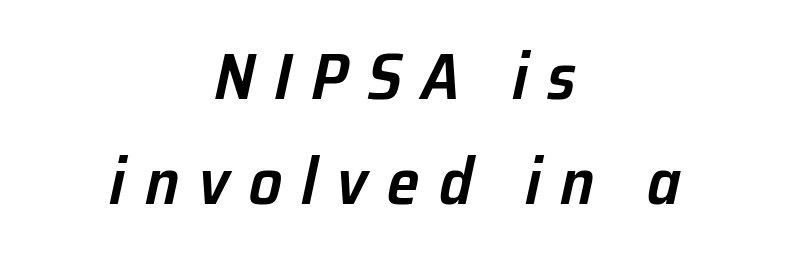
Q: Is the text bold? A: Semi-bold.
Q: Is the text italic (slanted)? A: Yes, it leans right by about 12 degrees.
Q: Is the text underlined? A: No.
Q: How is the paragraph aligned? A: Centered.
Q: Is the spacing between letters normal or unusually wide? A: Unusually wide.
Q: Is the spacing between lines tight, normal or loose? A: Normal.
Q: Width (condensed, normal, or wide)? A: Normal.
Q: Stroke contrast? A: Low.
Q: x-height? A: Medium.
Q: Monospaced? A: No.
